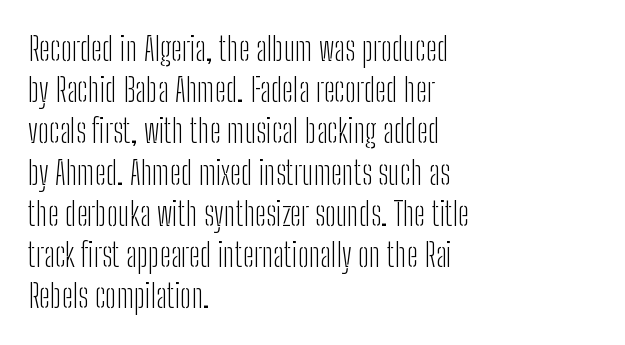
{"serif": "no", "italic": "no", "bold": "no", "weight": "light", "width": "condensed", "stroke_contrast": "low", "x_height": "medium", "monospaced": "no", "underline": "no", "align": "left", "line_spacing": "normal", "line_spacing_ratio": 1.25, "letter_spacing": "normal", "letter_spacing_em": 0.0, "glyph_px": 33}
